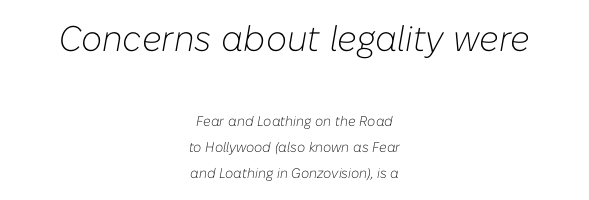
{"italic": "yes", "lean": "right", "slant_degrees": 10, "bold": "no", "weight": "light", "width": "normal", "stroke_contrast": "low", "x_height": "medium", "monospaced": "no", "underline": "no", "align": "center", "line_spacing_ratio": 1.85, "letter_spacing": "normal", "letter_spacing_em": 0.0, "larger_block": "first", "size_ratio": 2.57, "glyph_px": 36}
